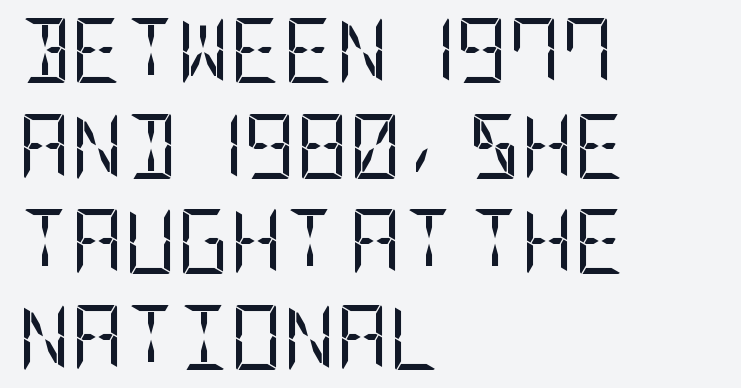
Default kerning and tracking; the words read as compact shapes. Casual observation: everything's shoved over to the left. The lines sit at an ordinary, default distance from one another. A clean baseline with only descenders dipping below it. Does the lettering tilt? It doesn't — this is upright.
